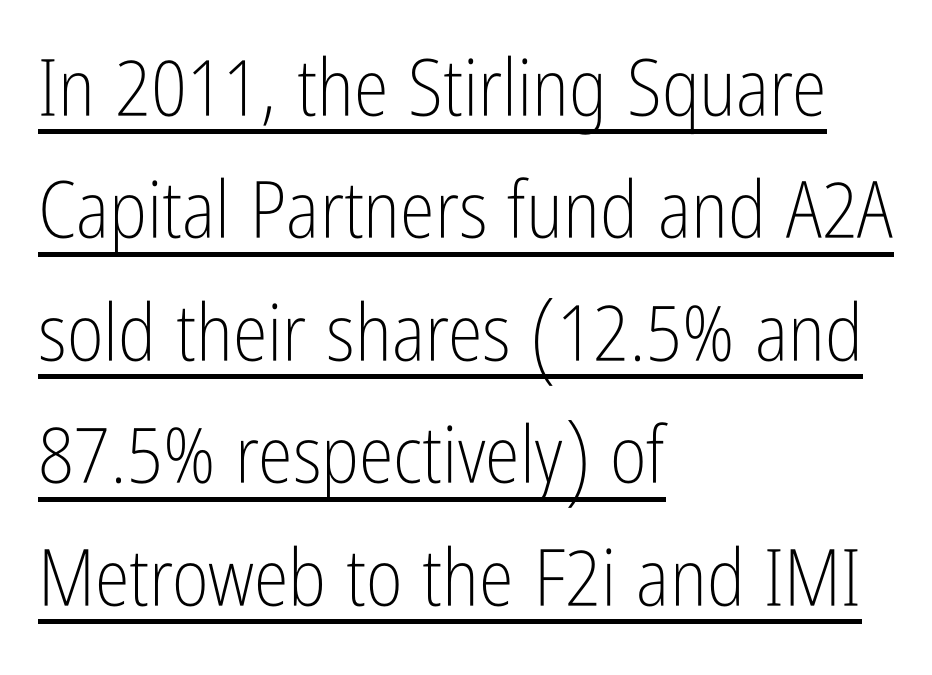
Q: Is the text bold? A: No.
Q: Is the text italic (slanted)? A: No, it is upright.
Q: Is the typeface a serif or a sans-serif typeface? A: Sans-serif.
Q: Is the text underlined? A: Yes.
Q: How is the paragraph aligned? A: Left-aligned.
Q: Is the spacing between letters normal or unusually wide? A: Normal.
Q: Is the spacing between lines tight, normal or loose? A: Normal.
Q: Width (condensed, normal, or wide)? A: Condensed.
Q: Stroke contrast? A: Low.
Q: x-height? A: Medium.
Q: Monospaced? A: No.
